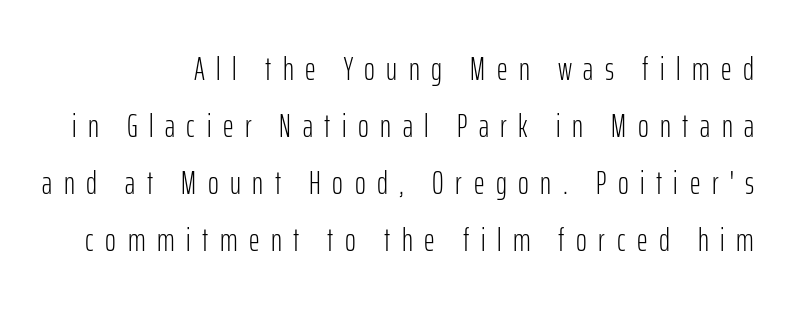
{"serif": "no", "italic": "no", "bold": "no", "weight": "light", "width": "condensed", "stroke_contrast": "low", "x_height": "medium", "monospaced": "no", "underline": "no", "align": "right", "line_spacing_ratio": 1.73, "letter_spacing": "wide", "letter_spacing_em": 0.35, "glyph_px": 33}
